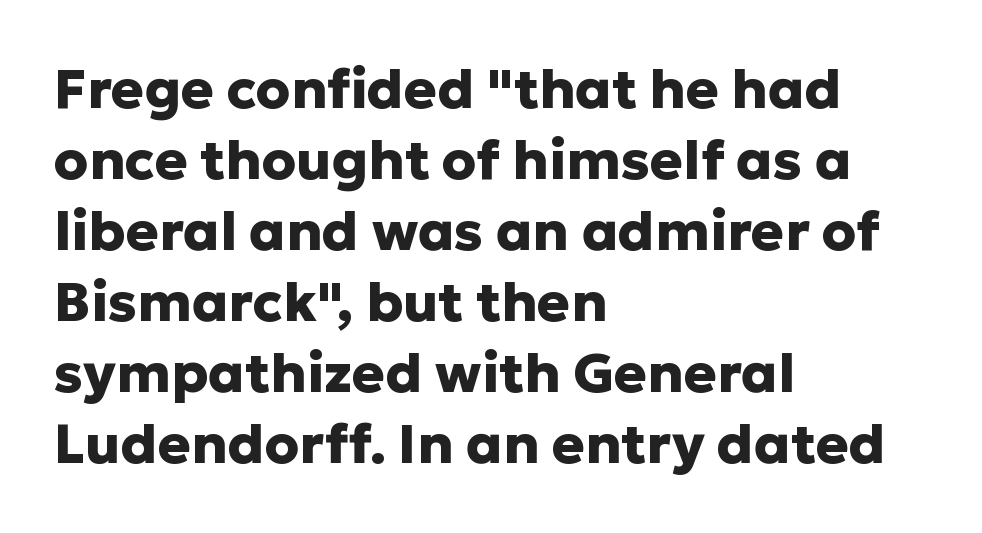
Successive baselines arrive at the customary interval. Heft: maximum for text — a bold. A roman cut, with each character standing at attention. These lines stack with their left ends in a neat column. Looks like regular typesetting: each glyph gets only the width it needs.
